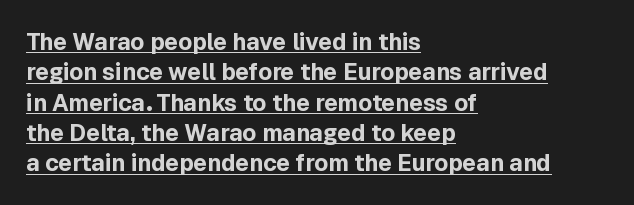
The image shows 23 px bold type, upright; set left-aligned, normal line spacing (1.32x), normal letter spacing, underlined.
